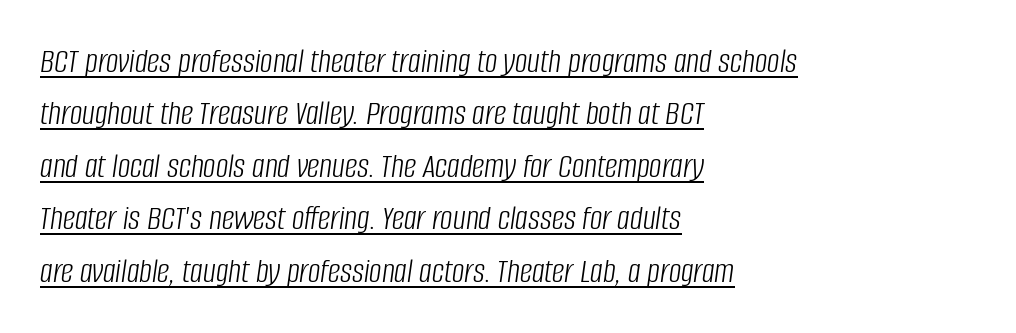
{"italic": "yes", "lean": "right", "slant_degrees": 8, "bold": "no", "weight": "light", "width": "condensed", "stroke_contrast": "low", "x_height": "large", "monospaced": "no", "underline": "yes", "align": "left", "line_spacing": "normal", "line_spacing_ratio": 1.5, "letter_spacing": "normal", "letter_spacing_em": 0.0, "glyph_px": 35}
